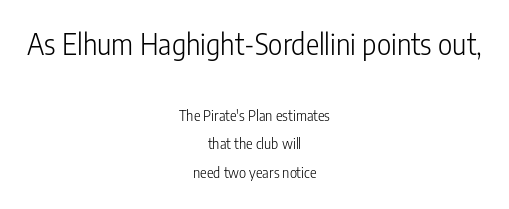
The image shows 28 px light, condensed sans-serif type, upright; set centered, loose line spacing (2.05x), normal letter spacing, not underlined; the first (top) block is 2.0x larger; low stroke contrast and a medium x-height.
